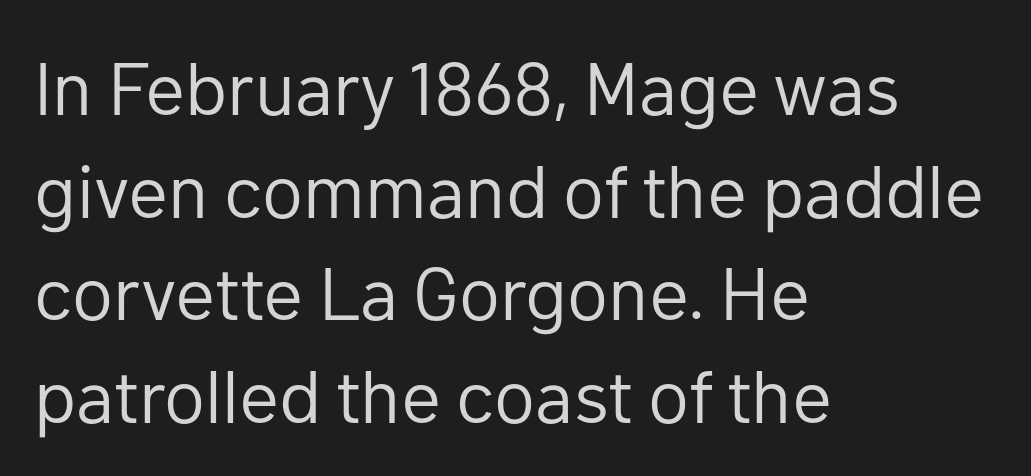
The image shows 75 px regular-weight sans-serif type, upright; set left-aligned, normal line spacing (1.37x), normal letter spacing, not underlined; low stroke contrast and a medium x-height.
